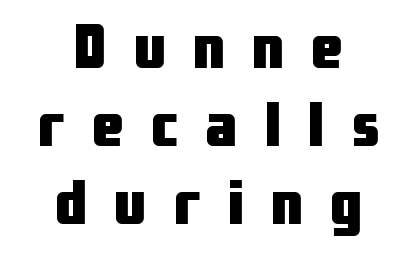
Note the varied advance widths — an 'i' is clearly narrower than an 'm'. The glyphs in this specimen are sans serif. The rendering positions every line midway between the sides. Tracking here is generous; glyphs stand well apart from one another. Underlining? Definitely not there. The typography opts for an upright posture over an oblique one.
